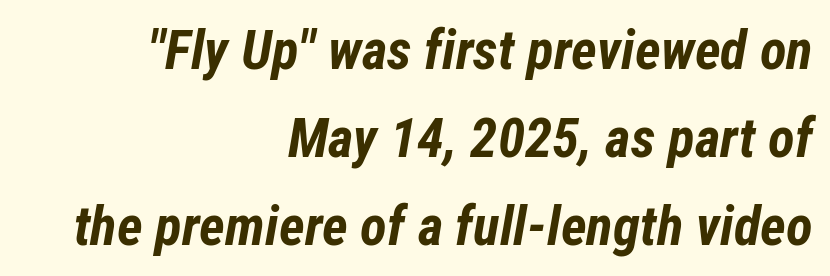
The image shows 55 px bold, condensed type, italic (leaning right); set right-aligned, normal line spacing (1.6x), normal letter spacing, not underlined; low stroke contrast and a medium x-height.
